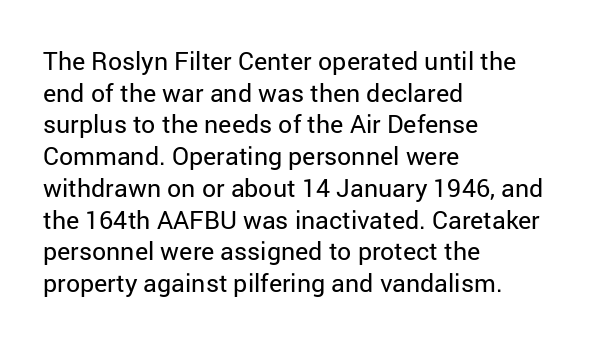
{"italic": "no", "bold": "no", "underline": "no", "align": "left", "line_spacing": "normal", "line_spacing_ratio": 1.27, "letter_spacing": "normal", "letter_spacing_em": 0.0, "glyph_px": 25}
